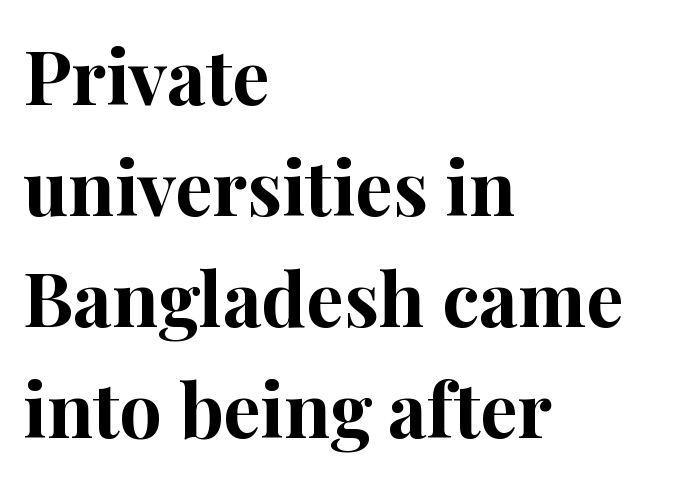
Q: Is the text bold? A: Yes.
Q: Is the text italic (slanted)? A: No, it is upright.
Q: Is the typeface a serif or a sans-serif typeface? A: Serif.
Q: Is the text underlined? A: No.
Q: How is the paragraph aligned? A: Left-aligned.
Q: Is the spacing between letters normal or unusually wide? A: Normal.
Q: Is the spacing between lines tight, normal or loose? A: Normal.
Q: Width (condensed, normal, or wide)? A: Normal.
Q: Stroke contrast? A: High.
Q: x-height? A: Medium.
Q: Monospaced? A: No.
